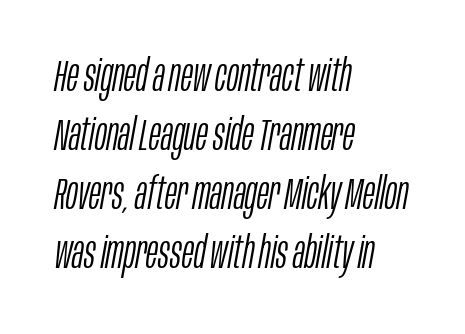
The image shows 45 px light, condensed type, italic (leaning right); set left-aligned, normal line spacing (1.31x), normal letter spacing, not underlined; low stroke contrast and a large x-height.
